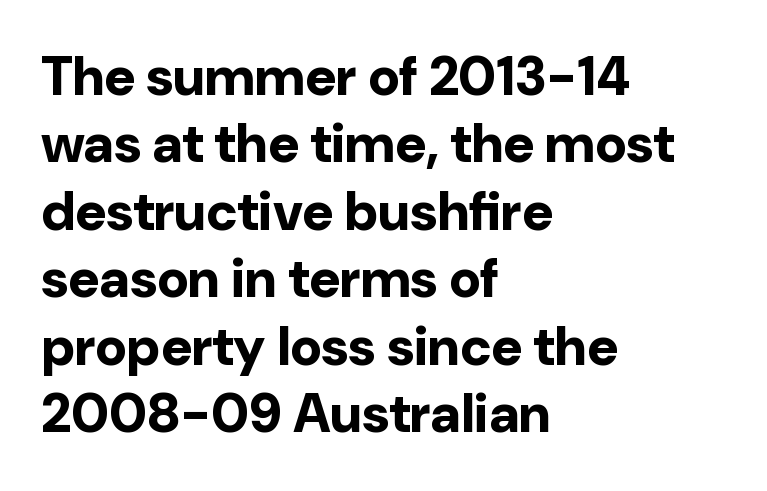
The characters look thick and weighty, a clear bold. This rendering features lettering with no underline. Examine the stroke ends and you'll find no serifs. Notice how descenders clear the ascenders below comfortably — that's standard leading. Here the glyphs are tracked normally, forming tight word shapes. Characters remain perfectly vertical along every line.
